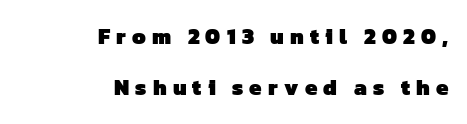
{"bold": "yes", "underline": "no", "align": "right", "line_spacing": "loose", "line_spacing_ratio": 2.32, "letter_spacing": "wide", "letter_spacing_em": 0.28, "glyph_px": 22}
